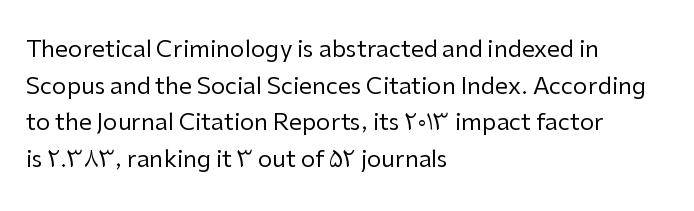
{"italic": "no", "bold": "no", "underline": "no", "align": "left", "line_spacing": "normal", "line_spacing_ratio": 1.59, "letter_spacing": "normal", "letter_spacing_em": 0.0, "glyph_px": 23}
